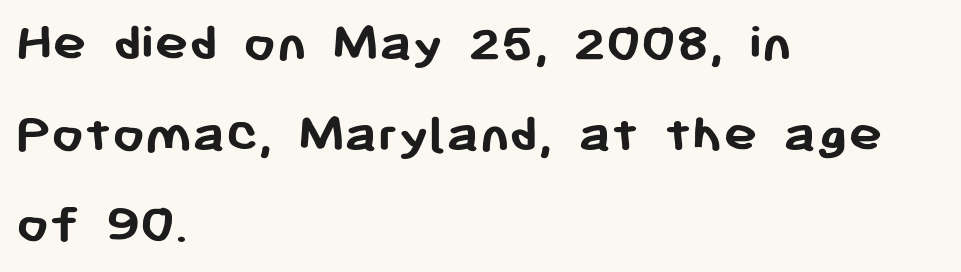
Summary of weight: heavy, a full bold. You could not count columns in this text — the font is proportionally spaced. The lines are quadded left. The text was rendered using a sans face with plain stroke endings.
